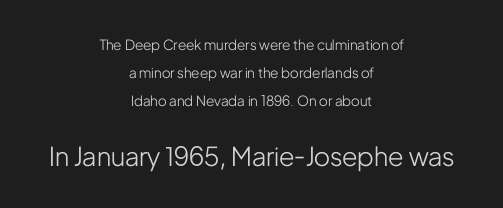
Q: Is the text bold? A: No.
Q: Is the text italic (slanted)? A: No, it is upright.
Q: Is the text underlined? A: No.
Q: How is the paragraph aligned? A: Centered.
Q: Is the spacing between letters normal or unusually wide? A: Normal.
Q: Is the spacing between lines tight, normal or loose? A: Loose.
Q: Which block of text is set in a larger size, the first (top) or the second (bottom)? A: The second (bottom) one.
